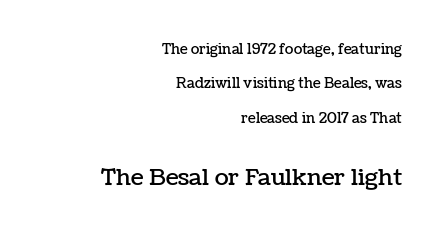
Q: Is the text italic (slanted)? A: No, it is upright.
Q: Is the text underlined? A: No.
Q: How is the paragraph aligned? A: Right-aligned.
Q: Is the spacing between letters normal or unusually wide? A: Normal.
Q: Is the spacing between lines tight, normal or loose? A: Loose.
Q: Which block of text is set in a larger size, the first (top) or the second (bottom)? A: The second (bottom) one.
